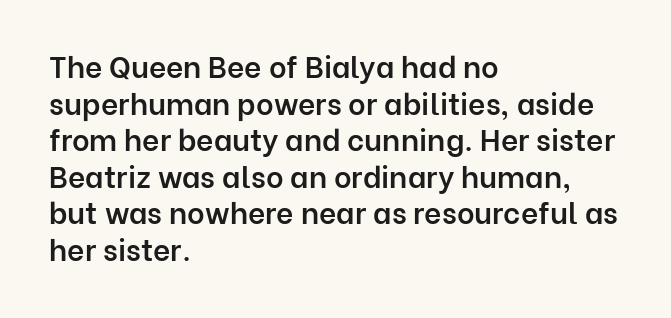
{"serif": "no", "italic": "no", "bold": "semi", "weight": "semibold", "width": "normal", "stroke_contrast": "low", "x_height": "medium", "monospaced": "no", "underline": "no", "align": "left", "line_spacing_ratio": 1.22, "letter_spacing": "normal", "letter_spacing_em": 0.0, "glyph_px": 30}
